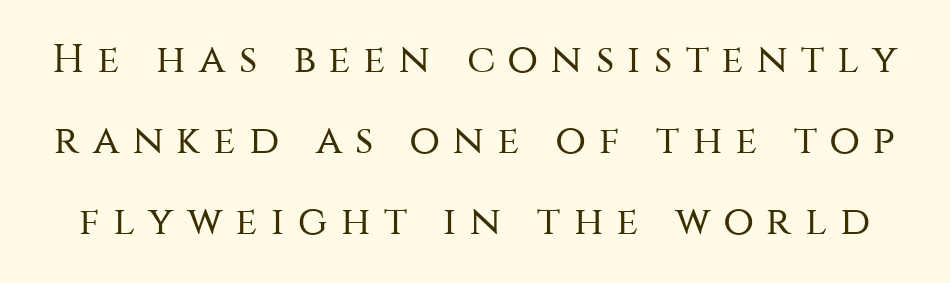
Q: Is the text bold? A: No.
Q: Is the text italic (slanted)? A: No, it is upright.
Q: Is the typeface a serif or a sans-serif typeface? A: Sans-serif.
Q: Is the text underlined? A: No.
Q: Is the spacing between letters normal or unusually wide? A: Unusually wide.
Q: Is the spacing between lines tight, normal or loose? A: Loose.
Q: Width (condensed, normal, or wide)? A: Normal.
Q: Stroke contrast? A: Medium.
Q: x-height? A: Large.
Q: Monospaced? A: No.
